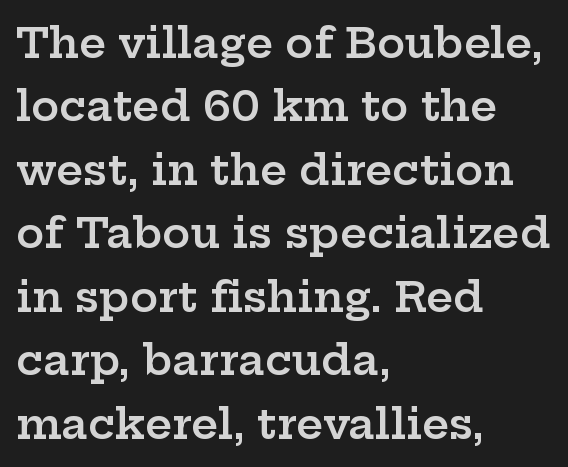
{"serif": "yes", "italic": "no", "bold": "semi", "weight": "semibold", "width": "wide", "stroke_contrast": "low", "x_height": "medium", "monospaced": "no", "underline": "no", "align": "left", "line_spacing": "normal", "line_spacing_ratio": 1.51, "letter_spacing": "normal", "letter_spacing_em": 0.0, "glyph_px": 42}
